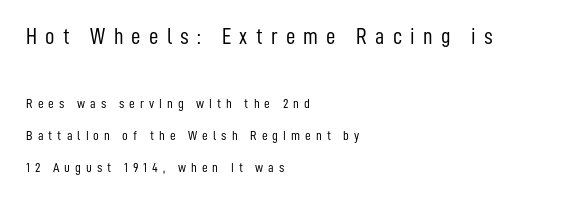
Does the leading feel generous? Absolutely, it's lavish. Only glyphs here, with clear space below each row. The type is letterspaced generously, with wide tracking. On a weight scale, this lands at 450 or below. Of the two passages, the one on top uses the larger point size.
